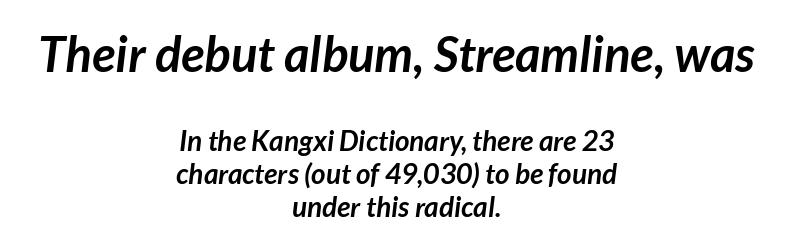
Q: Is the text bold? A: Yes.
Q: Is the typeface a serif or a sans-serif typeface? A: Sans-serif.
Q: Is the text underlined? A: No.
Q: How is the paragraph aligned? A: Centered.
Q: Is the spacing between letters normal or unusually wide? A: Normal.
Q: Which block of text is set in a larger size, the first (top) or the second (bottom)? A: The first (top) one.
Q: Width (condensed, normal, or wide)? A: Normal.
Q: Stroke contrast? A: Low.
Q: x-height? A: Medium.
Q: Monospaced? A: No.
